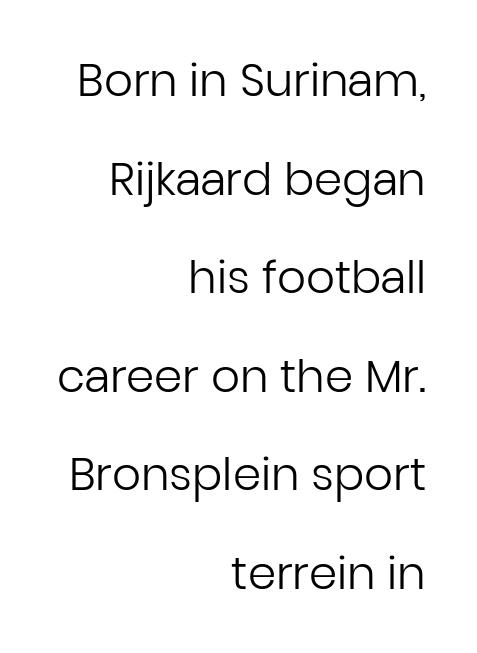
In terms of letterform style, serifs are entirely absent. The face used here is rendered with its standard letterfit. Nope, not italic — everything's standing straight. A clean baseline with only descenders dipping below it. On a weight scale, this lands at 450 or below. Vertically, the passage feels expansive, rows floating well apart.
